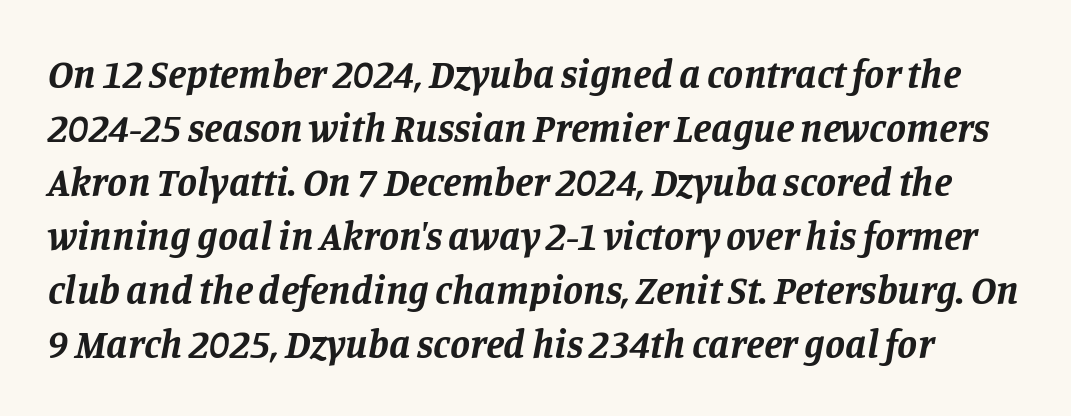
Q: Is the text bold? A: Yes.
Q: Is the text italic (slanted)? A: Yes, it leans right by about 11 degrees.
Q: Is the typeface a serif or a sans-serif typeface? A: Serif.
Q: Is the text underlined? A: No.
Q: Is the spacing between letters normal or unusually wide? A: Normal.
Q: Is the spacing between lines tight, normal or loose? A: Normal.
Q: Width (condensed, normal, or wide)? A: Normal.
Q: Stroke contrast? A: Low.
Q: x-height? A: Large.
Q: Monospaced? A: No.
